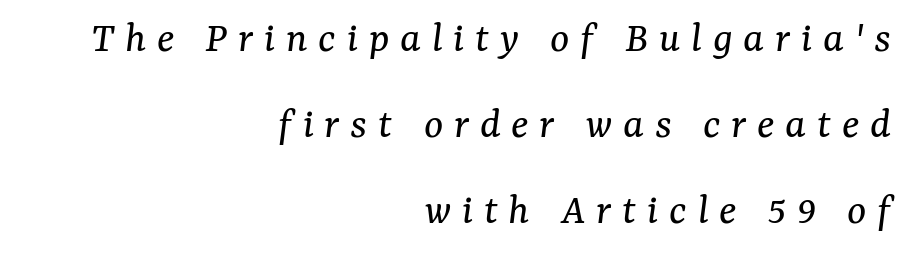
The image shows 45 px regular-weight serif type, italic (leaning right); set right-aligned, loose line spacing (1.91x), unusually wide letter spacing (+0.24 em), not underlined; medium stroke contrast and a medium x-height.
